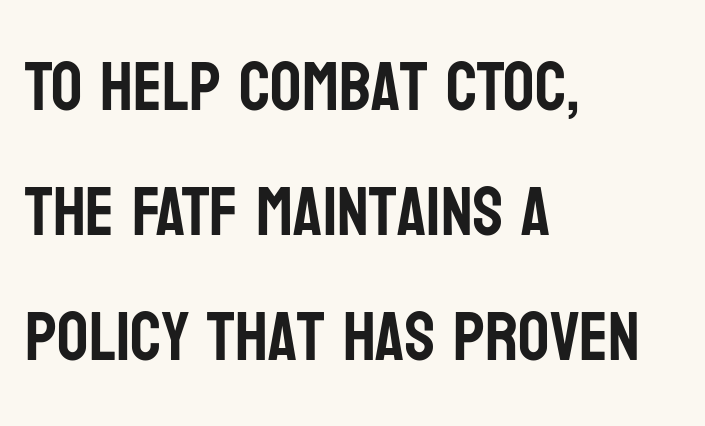
{"serif": "no", "italic": "no", "width": "condensed", "stroke_contrast": "low", "x_height": "large", "monospaced": "no", "underline": "no", "align": "left", "line_spacing_ratio": 1.81, "letter_spacing": "normal", "letter_spacing_em": 0.0, "glyph_px": 69}
